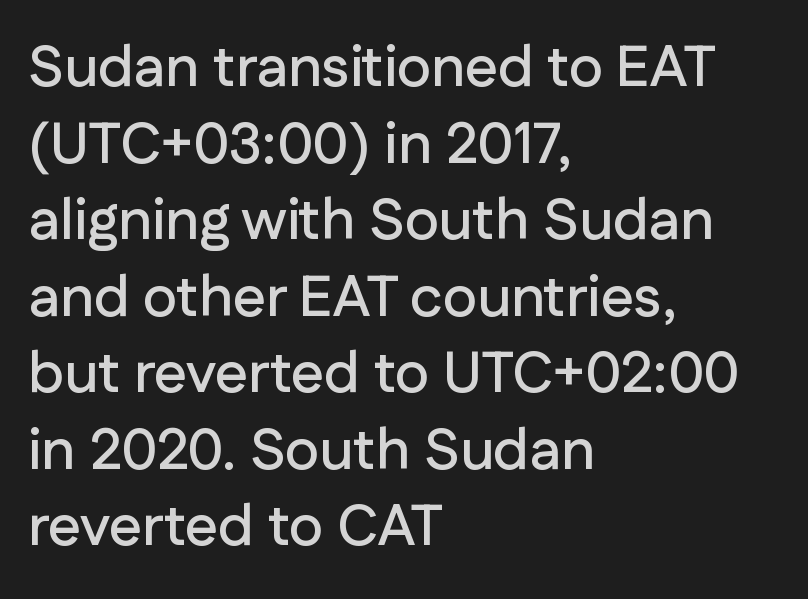
The image shows 58 px sans-serif type, upright; set left-aligned, normal line spacing (1.32x), normal letter spacing, not underlined; low stroke contrast and a medium x-height.
